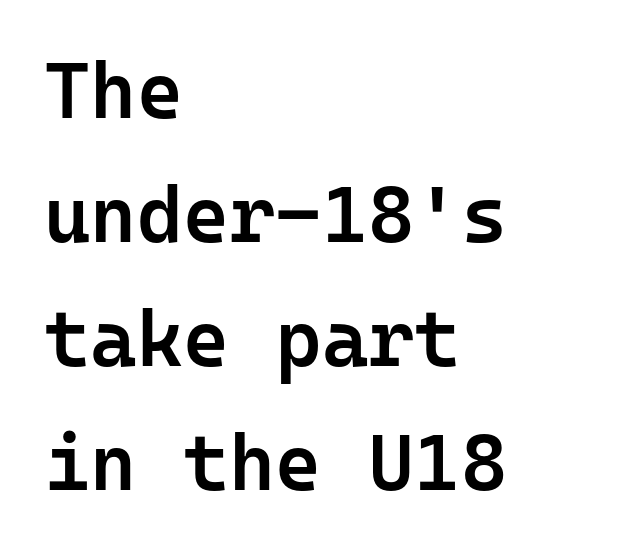
Q: Is the text bold? A: Semi-bold.
Q: Is the text italic (slanted)? A: No, it is upright.
Q: Is the typeface a serif or a sans-serif typeface? A: Sans-serif.
Q: Is the text underlined? A: No.
Q: How is the paragraph aligned? A: Left-aligned.
Q: Is the spacing between letters normal or unusually wide? A: Normal.
Q: Is the spacing between lines tight, normal or loose? A: Normal.
Q: Width (condensed, normal, or wide)? A: Normal.
Q: Stroke contrast? A: Low.
Q: x-height? A: Medium.
Q: Monospaced? A: Yes.
